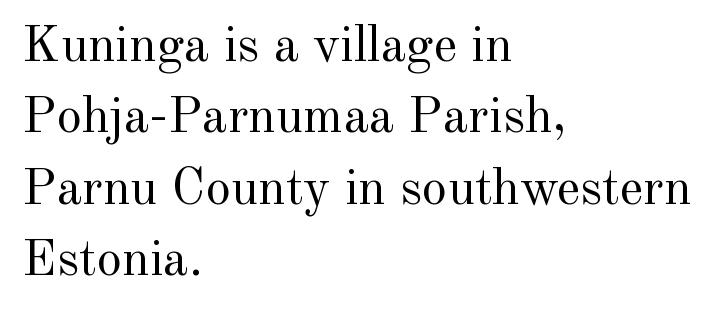
Here the designer chose a conventional face with non-uniform glyph widths. The font family rendered here belongs to the serif group. On a weight scale, this lands at 450 or below. Descender tails drop into unmarked territory. Left-aligned paragraph, ragged on the right.
